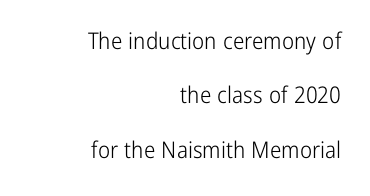
{"italic": "no", "bold": "no", "underline": "no", "align": "right", "line_spacing": "loose", "line_spacing_ratio": 2.36, "letter_spacing": "normal", "letter_spacing_em": 0.0, "glyph_px": 23}
